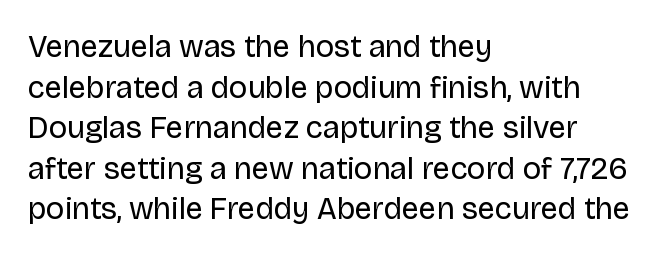
A sans-serif font was chosen for this passage. The setting favours the left margin, as ordinary paragraphs usually do. Note the varied advance widths — an 'i' is clearly narrower than an 'm'. No heavy texture on the line: the type isn't bold.
